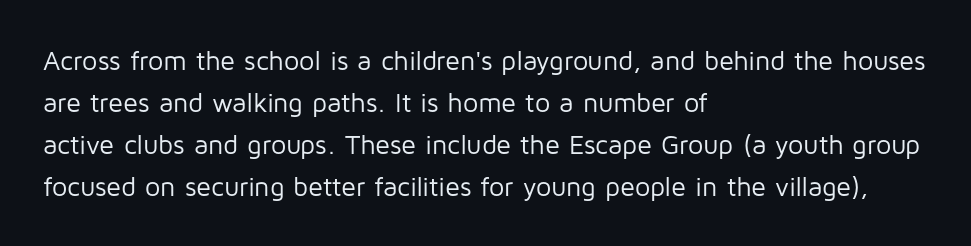
Q: Is the text bold? A: No.
Q: Is the text italic (slanted)? A: No, it is upright.
Q: Is the text underlined? A: No.
Q: How is the paragraph aligned? A: Left-aligned.
Q: Is the spacing between letters normal or unusually wide? A: Normal.
Q: Is the spacing between lines tight, normal or loose? A: Normal.
